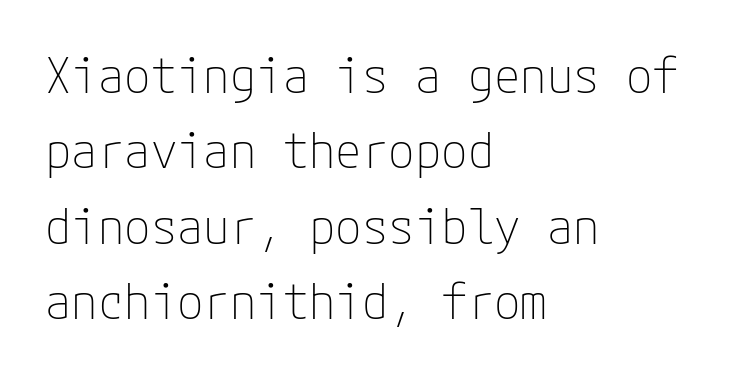
The image shows 48 px thin sans-serif type, upright; set left-aligned, normal line spacing (1.57x), normal letter spacing, not underlined; low stroke contrast and a medium x-height.
